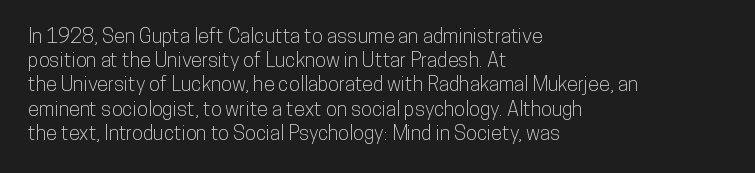
{"italic": "no", "underline": "no", "align": "left", "line_spacing_ratio": 1.21, "letter_spacing": "normal", "letter_spacing_em": 0.0, "glyph_px": 20}
